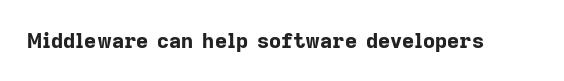
The letterforms sit shoulder to shoulder at normal distance. These lines were composed using upright roman letters. Check the space under the baseline: it is left empty. The sample has been set heavy, in full bold.
